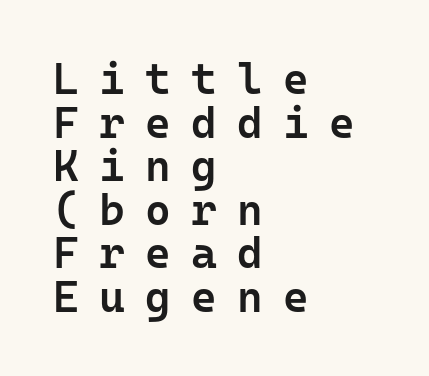
{"serif": "no", "italic": "no", "bold": "semi", "weight": "semibold", "width": "normal", "stroke_contrast": "low", "x_height": "medium", "monospaced": "yes", "underline": "no", "align": "left", "line_spacing": "tight", "line_spacing_ratio": 0.99, "letter_spacing": "wide", "letter_spacing_em": 0.46, "glyph_px": 44}
